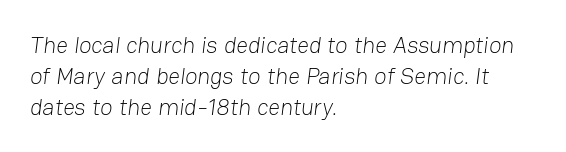
{"bold": "no", "underline": "no", "align": "left", "line_spacing": "normal", "line_spacing_ratio": 1.34, "letter_spacing": "normal", "letter_spacing_em": 0.0, "glyph_px": 23}
